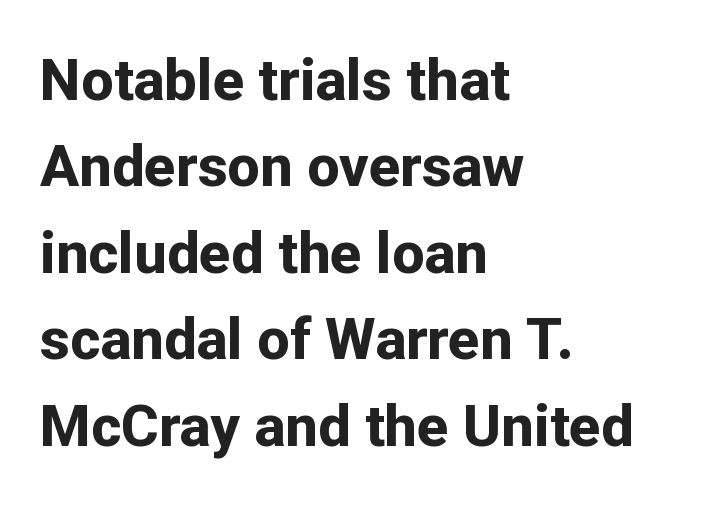
The image shows 58 px bold sans-serif type, upright; set left-aligned, normal line spacing (1.49x), normal letter spacing, not underlined; low stroke contrast and a medium x-height.
